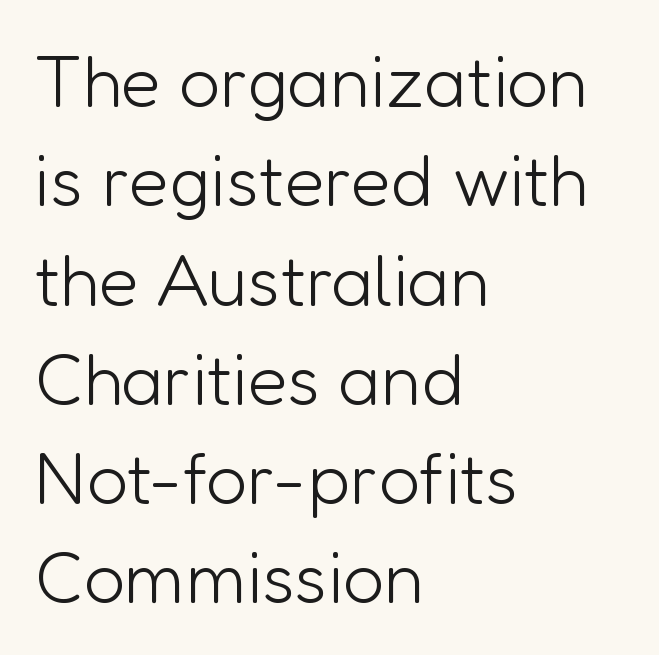
Classification — sans serif. Proportional: the letters do not fall into vertical columns. Nope, not italic — everything's standing straight. Descender tails drop into unmarked territory.
